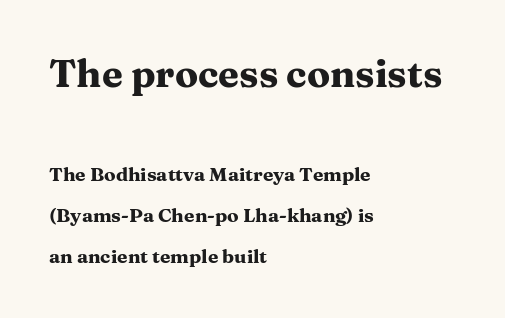
Q: Is the text bold? A: Yes.
Q: Is the text italic (slanted)? A: No, it is upright.
Q: Is the typeface a serif or a sans-serif typeface? A: Serif.
Q: Is the text underlined? A: No.
Q: How is the paragraph aligned? A: Left-aligned.
Q: Is the spacing between letters normal or unusually wide? A: Normal.
Q: Is the spacing between lines tight, normal or loose? A: Loose.
Q: Which block of text is set in a larger size, the first (top) or the second (bottom)? A: The first (top) one.
Q: Width (condensed, normal, or wide)? A: Wide.
Q: Stroke contrast? A: Medium.
Q: x-height? A: Medium.
Q: Monospaced? A: No.
